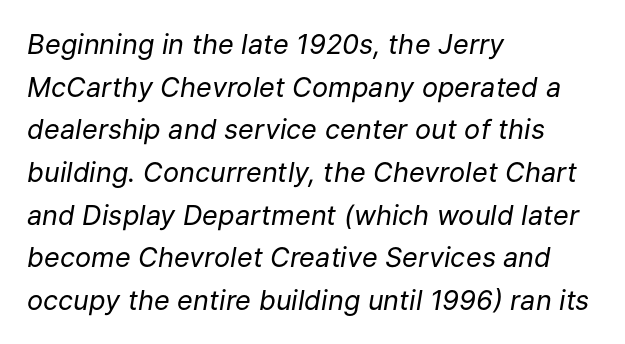
{"italic": "yes", "lean": "right", "slant_degrees": 9, "bold": "no", "underline": "no", "align": "left", "line_spacing": "normal", "line_spacing_ratio": 1.58, "letter_spacing": "normal", "letter_spacing_em": 0.0, "glyph_px": 27}
